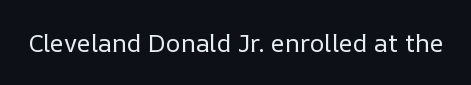
Q: Is the text bold? A: No.
Q: Is the text italic (slanted)? A: No, it is upright.
Q: Is the text underlined? A: No.
Q: Is the spacing between letters normal or unusually wide? A: Normal.
